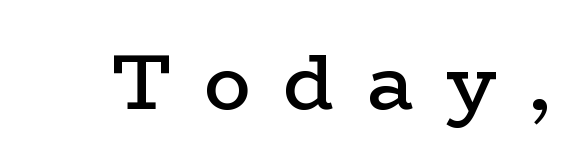
Q: Is the text bold? A: Semi-bold.
Q: Is the text italic (slanted)? A: No, it is upright.
Q: Is the typeface a serif or a sans-serif typeface? A: Serif.
Q: Is the text underlined? A: No.
Q: Is the spacing between letters normal or unusually wide? A: Unusually wide.
Q: Width (condensed, normal, or wide)? A: Wide.
Q: Stroke contrast? A: Low.
Q: x-height? A: Medium.
Q: Monospaced? A: No.
